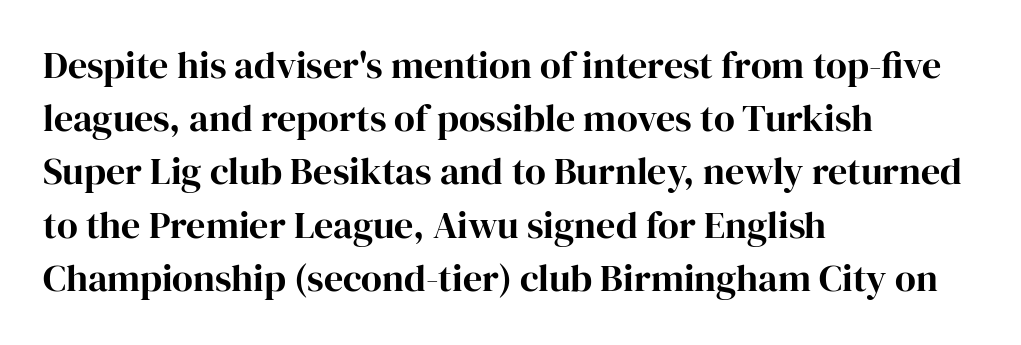
The image shows 38 px serif type, upright; set left-aligned, normal line spacing (1.4x), normal letter spacing, not underlined; high stroke contrast and a medium x-height.
